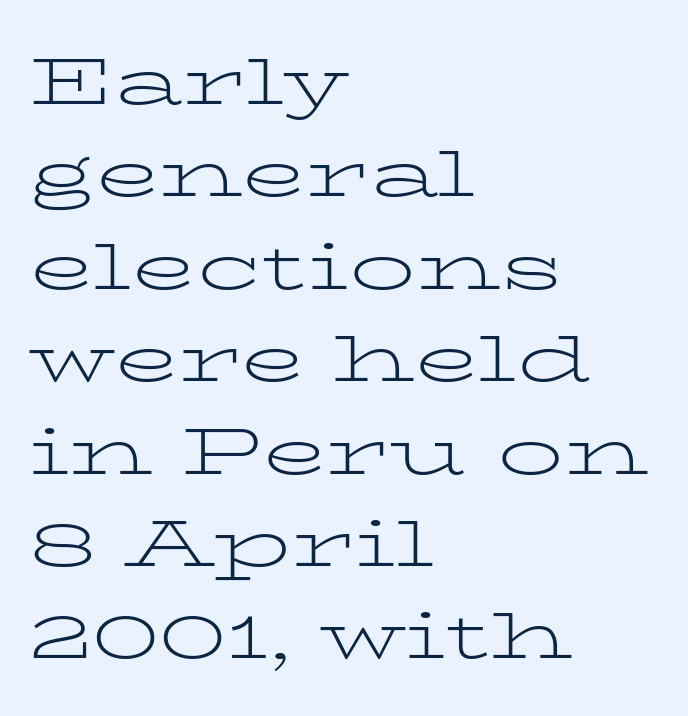
The letters advance in unequal steps, a hallmark of proportional type. What's the leading like? Ordinary, nothing unusual. Letterform terminals end in serifs throughout the passage. If you drew a line through each stem, it would be perfectly vertical. The tracking reads as untouched default to a designer's eye. Descenders hang freely into open space.
